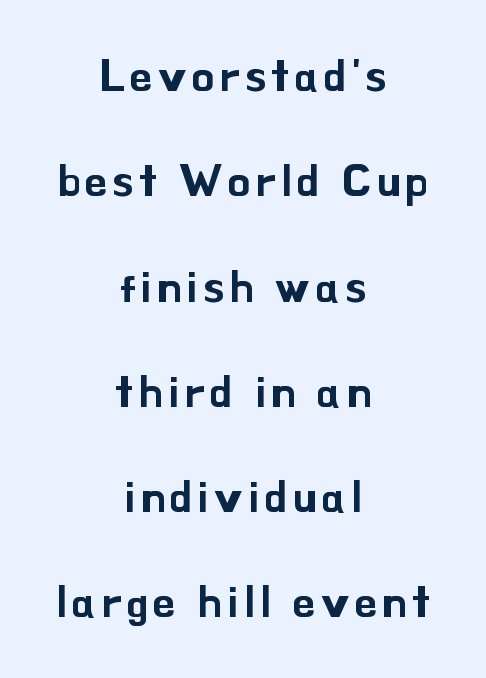
{"serif": "no", "italic": "no", "width": "normal", "stroke_contrast": "low", "x_height": "small", "monospaced": "no", "underline": "no", "align": "center", "line_spacing": "loose", "line_spacing_ratio": 2.34, "glyph_px": 45}
